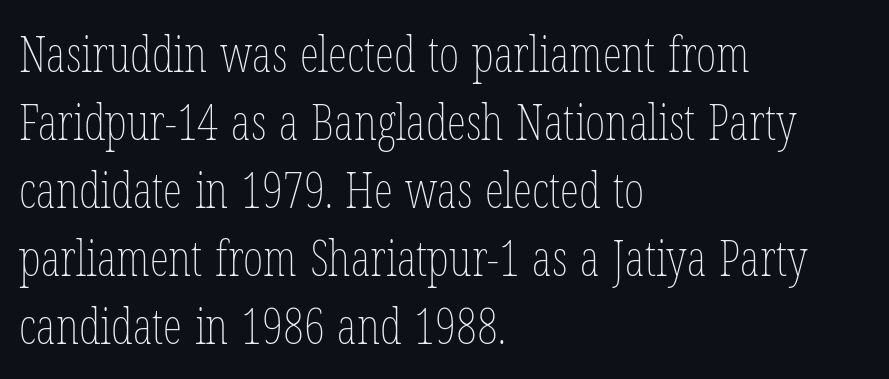
{"italic": "no", "bold": "no", "weight": "thin", "width": "condensed", "stroke_contrast": "low", "x_height": "medium", "monospaced": "no", "underline": "no", "align": "left", "line_spacing": "normal", "line_spacing_ratio": 1.39, "letter_spacing": "normal", "letter_spacing_em": 0.0, "glyph_px": 49}
